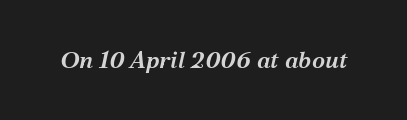
The gaps between neighbouring characters are ordinary and unremarkable. Descenders are the only things crossing below the line. The glyphs have the mass of a demibold cut, below bold. Designer's note — italics engaged.
